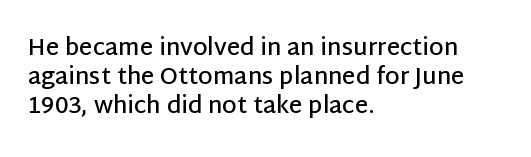
The image shows 23 px text type, upright; set left-aligned, normal line spacing (1.26x), normal letter spacing, not underlined.
